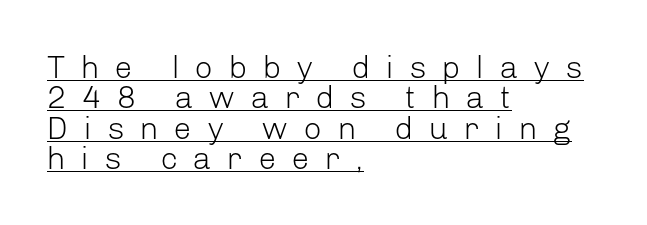
Students, observe: this is what under-led, compact text looks like. Vertical strokes here are truly vertical. Tracking value appears strongly positive — letters spread wide. The strokes carry an ordinary text weight at most.
